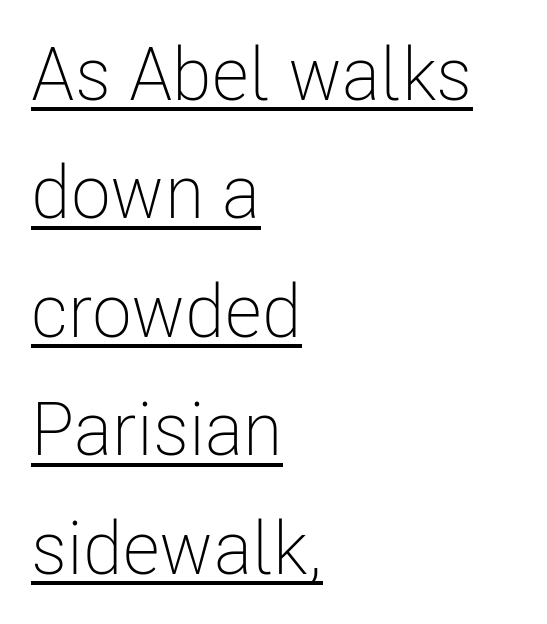
Q: Is the text bold? A: No.
Q: Is the text italic (slanted)? A: No, it is upright.
Q: Is the typeface a serif or a sans-serif typeface? A: Sans-serif.
Q: Is the text underlined? A: Yes.
Q: How is the paragraph aligned? A: Left-aligned.
Q: Is the spacing between letters normal or unusually wide? A: Normal.
Q: Is the spacing between lines tight, normal or loose? A: Normal.
Q: Width (condensed, normal, or wide)? A: Condensed.
Q: Stroke contrast? A: Low.
Q: x-height? A: Medium.
Q: Monospaced? A: No.
